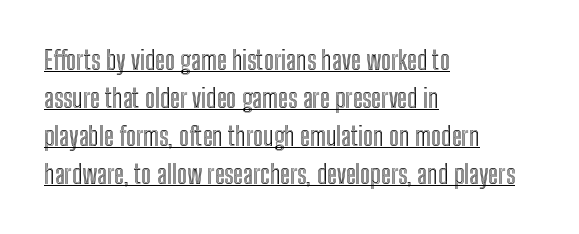
Q: Is the text italic (slanted)? A: No, it is upright.
Q: Is the text underlined? A: Yes.
Q: How is the paragraph aligned? A: Left-aligned.
Q: Is the spacing between letters normal or unusually wide? A: Normal.
Q: Is the spacing between lines tight, normal or loose? A: Normal.
